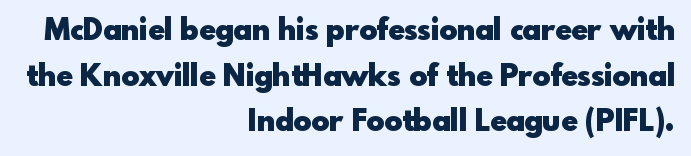
{"serif": "no", "italic": "no", "bold": "yes", "weight": "heavy", "width": "normal", "x_height": "small", "monospaced": "no", "underline": "no", "align": "right", "line_spacing": "normal", "line_spacing_ratio": 1.52, "letter_spacing": "normal", "letter_spacing_em": 0.0, "glyph_px": 30}
